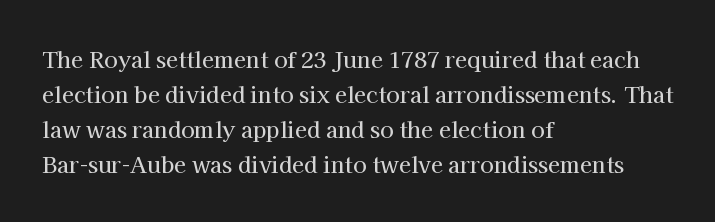
The vertical gap from one line to the next is medium. In terms of posture, this sample is upright. The ragged edge is on the right, which tells us the setting is flush left. Look at the tracking — it's just the regular setting, nothing added. Only glyphs here, with clear space below each row.
